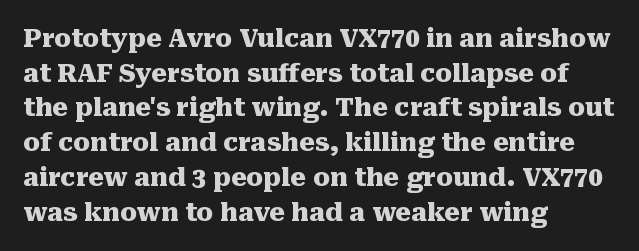
{"italic": "no", "bold": "yes", "underline": "no", "align": "left", "line_spacing": "normal", "line_spacing_ratio": 1.39, "letter_spacing": "normal", "letter_spacing_em": 0.0, "glyph_px": 25}
